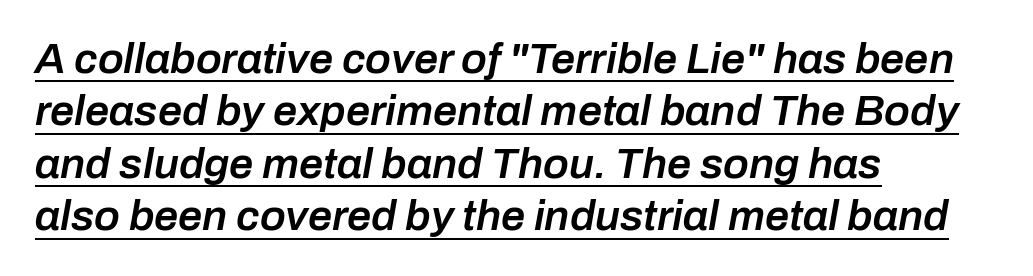
{"italic": "yes", "lean": "right", "slant_degrees": 10, "bold": "semi", "weight": "semibold", "width": "normal", "stroke_contrast": "low", "x_height": "medium", "monospaced": "no", "underline": "yes", "align": "left", "line_spacing_ratio": 1.22, "letter_spacing": "normal", "letter_spacing_em": 0.0, "glyph_px": 43}
